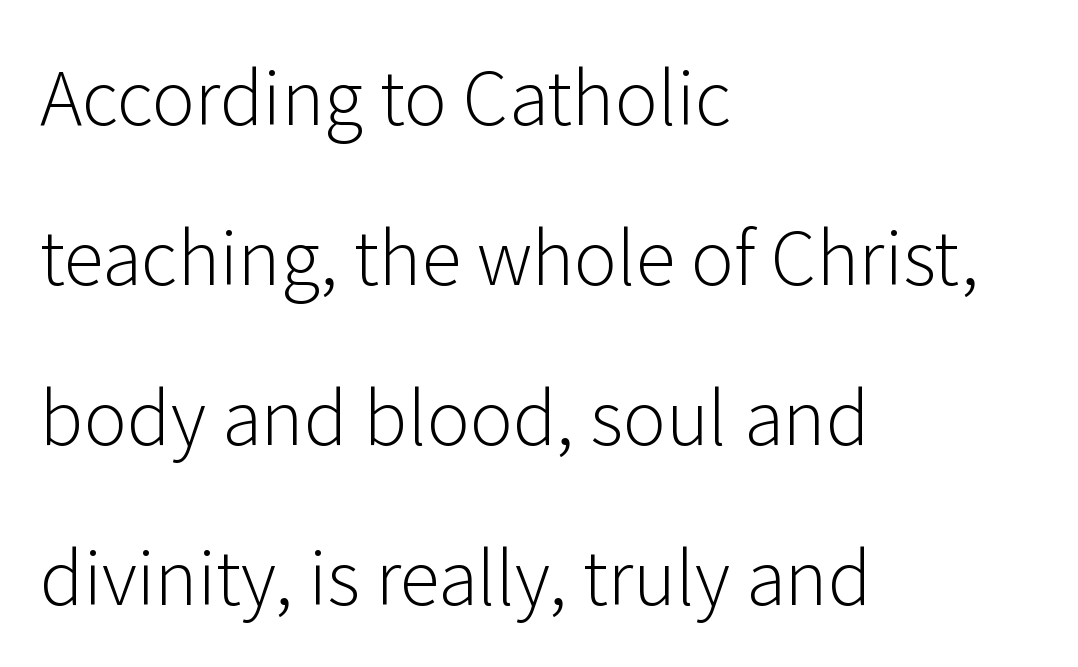
The weight tops out at a normal text grade. The block of text is sparse from top to bottom, with ample space between rows. Glyph-to-glyph distance matches everyday printed text. These lines are rendered in a variable-pitch font.
